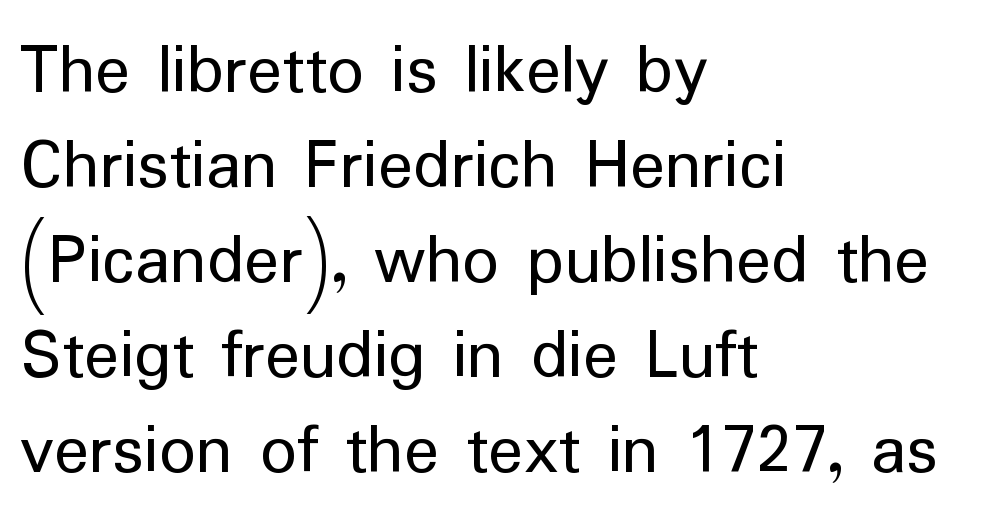
Heaviness? Minimal to ordinary, like unemphasized prose. Short note: letters normally spaced. Proportional: the letters do not fall into vertical columns. Are there feet on the stems? There aren't — it's a sans. Line beginnings align vertically; line endings do not.
